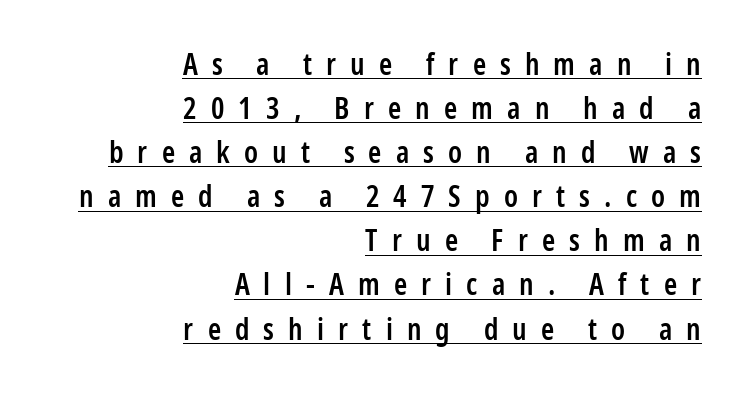
Q: Is the text bold? A: Semi-bold.
Q: Is the text italic (slanted)? A: No, it is upright.
Q: Is the typeface a serif or a sans-serif typeface? A: Sans-serif.
Q: Is the text underlined? A: Yes.
Q: How is the paragraph aligned? A: Right-aligned.
Q: Is the spacing between letters normal or unusually wide? A: Unusually wide.
Q: Is the spacing between lines tight, normal or loose? A: Normal.
Q: Width (condensed, normal, or wide)? A: Condensed.
Q: Stroke contrast? A: Low.
Q: x-height? A: Medium.
Q: Monospaced? A: No.
